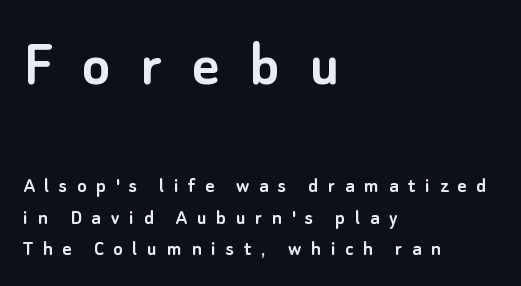
Q: Is the text italic (slanted)? A: No, it is upright.
Q: Is the typeface a serif or a sans-serif typeface? A: Sans-serif.
Q: Is the text underlined? A: No.
Q: How is the paragraph aligned? A: Left-aligned.
Q: Is the spacing between letters normal or unusually wide? A: Unusually wide.
Q: Is the spacing between lines tight, normal or loose? A: Normal.
Q: Which block of text is set in a larger size, the first (top) or the second (bottom)? A: The first (top) one.
Q: Width (condensed, normal, or wide)? A: Normal.
Q: Stroke contrast? A: Low.
Q: x-height? A: Small.
Q: Monospaced? A: No.
